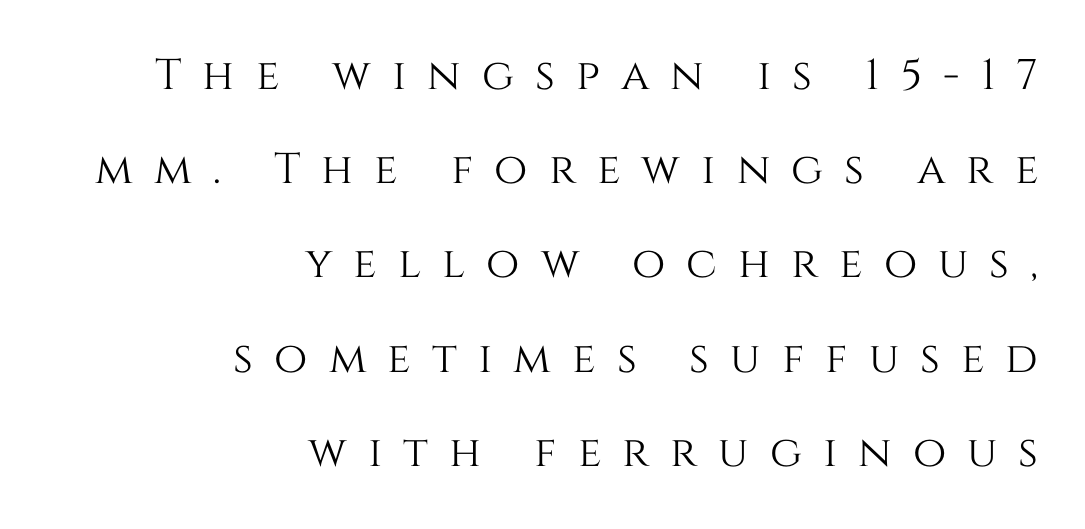
{"italic": "no", "width": "normal", "stroke_contrast": "medium", "x_height": "large", "monospaced": "no", "underline": "no", "align": "right", "line_spacing": "loose", "line_spacing_ratio": 2.19, "letter_spacing": "wide", "letter_spacing_em": 0.49, "glyph_px": 43}
